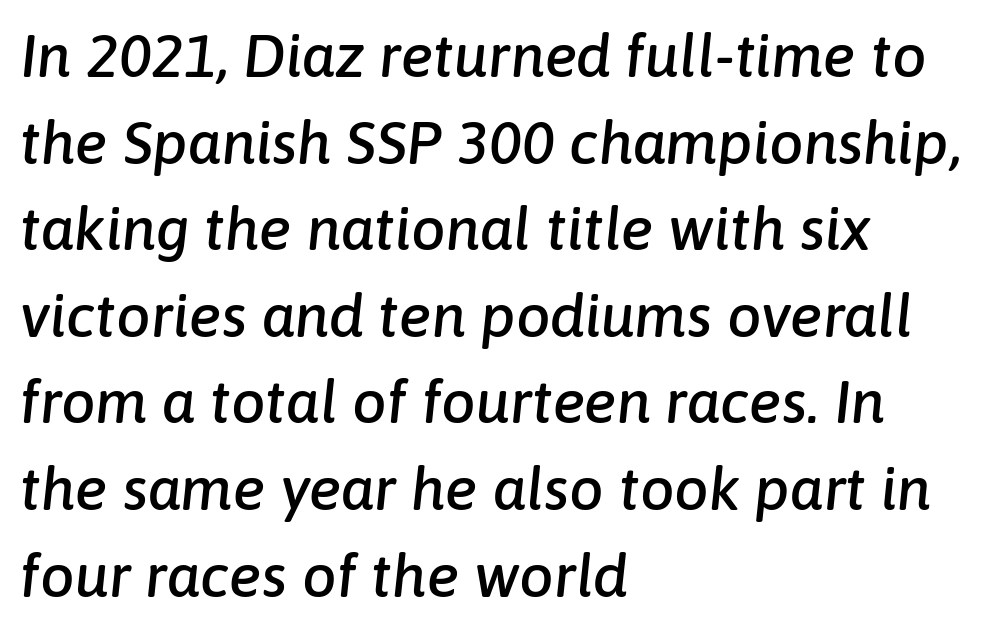
{"italic": "yes", "lean": "right", "slant_degrees": 6, "width": "normal", "stroke_contrast": "low", "x_height": "medium", "monospaced": "no", "underline": "no", "align": "left", "line_spacing": "normal", "line_spacing_ratio": 1.42, "letter_spacing": "normal", "letter_spacing_em": 0.0, "glyph_px": 61}
